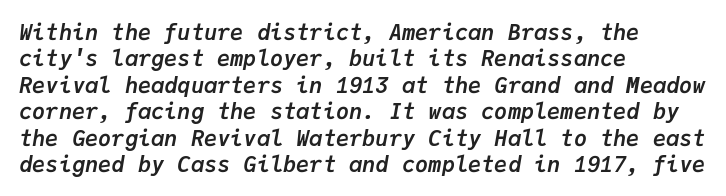
Q: Is the text bold? A: Yes.
Q: Is the text italic (slanted)? A: Yes, it leans right by about 9 degrees.
Q: Is the text underlined? A: No.
Q: How is the paragraph aligned? A: Left-aligned.
Q: Is the spacing between letters normal or unusually wide? A: Normal.
